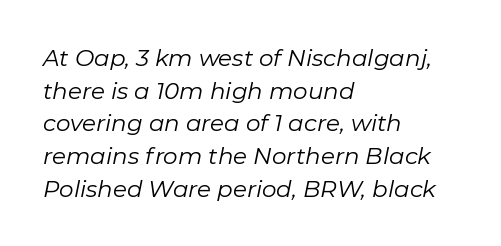
{"italic": "yes", "lean": "right", "slant_degrees": 11, "bold": "no", "underline": "no", "align": "left", "line_spacing": "normal", "line_spacing_ratio": 1.42, "letter_spacing": "normal", "letter_spacing_em": 0.0, "glyph_px": 23}
